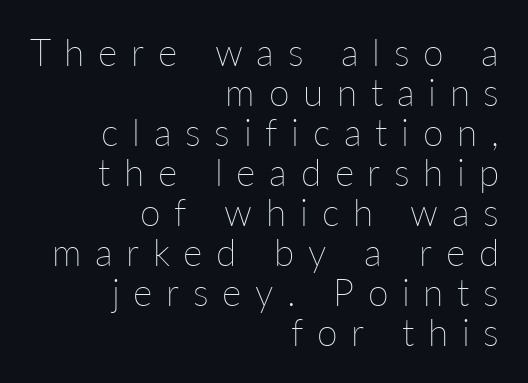
{"italic": "no", "bold": "no", "weight": "thin", "width": "normal", "stroke_contrast": "low", "x_height": "medium", "monospaced": "no", "underline": "no", "align": "right", "line_spacing": "tight", "line_spacing_ratio": 1.08, "letter_spacing": "wide", "letter_spacing_em": 0.37, "glyph_px": 37}
